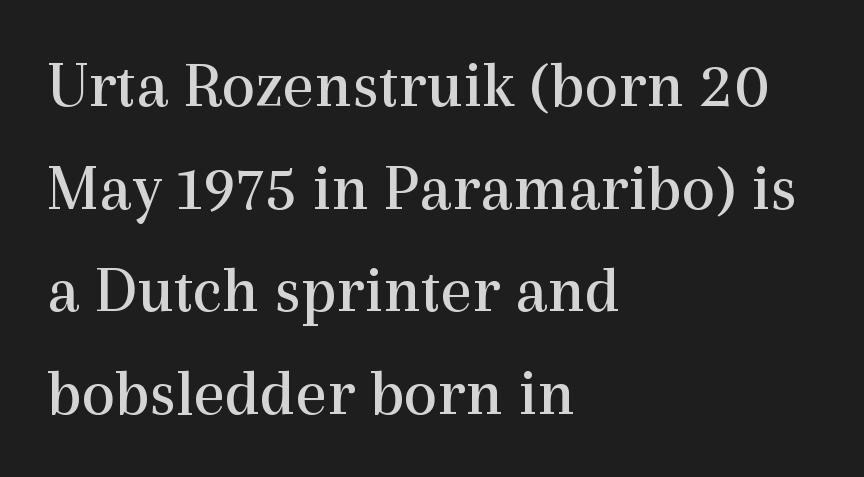
{"serif": "yes", "italic": "no", "bold": "no", "weight": "regular", "width": "normal", "x_height": "medium", "monospaced": "no", "underline": "no", "align": "left", "line_spacing": "normal", "line_spacing_ratio": 1.53, "letter_spacing": "normal", "letter_spacing_em": 0.0, "glyph_px": 67}
